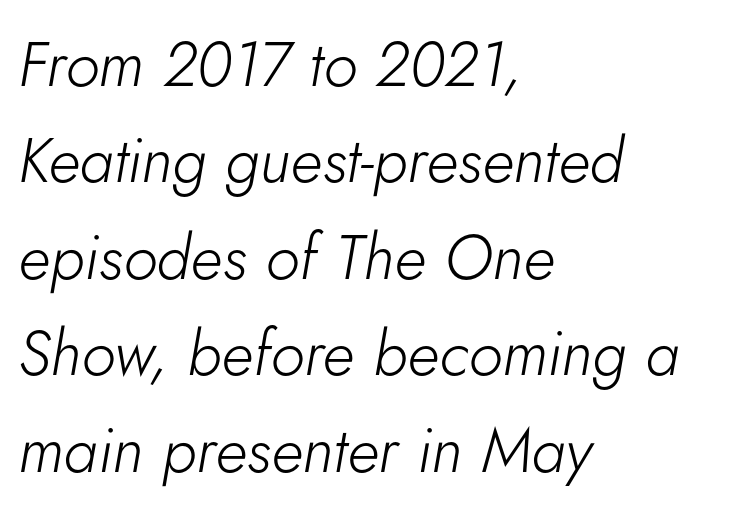
The image shows 63 px light type, italic (leaning right); set left-aligned, normal line spacing (1.53x), normal letter spacing, not underlined; low stroke contrast and a small x-height.
